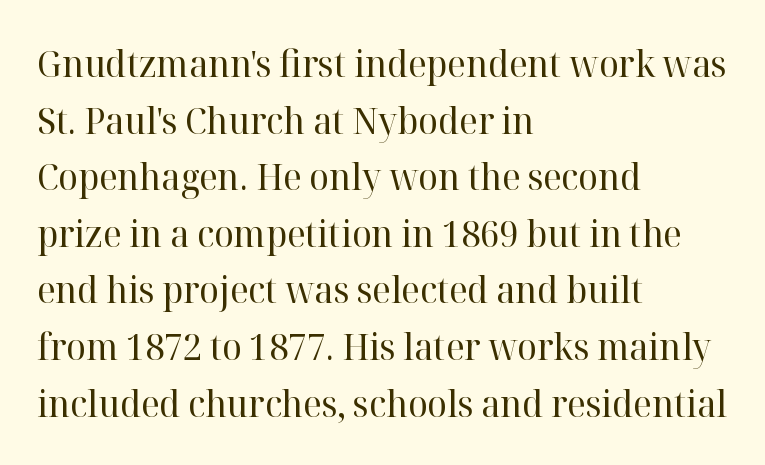
The image shows 37 px regular-weight serif type, upright; set left-aligned, normal line spacing (1.53x), normal letter spacing, not underlined; high stroke contrast and a medium x-height.
